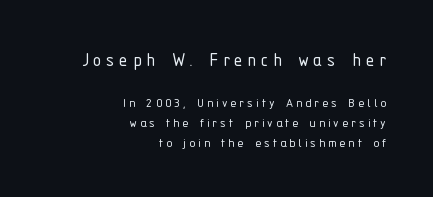
Q: Is the text bold? A: No.
Q: Is the text italic (slanted)? A: No, it is upright.
Q: Is the text underlined? A: No.
Q: How is the paragraph aligned? A: Right-aligned.
Q: Is the spacing between letters normal or unusually wide? A: Unusually wide.
Q: Is the spacing between lines tight, normal or loose? A: Normal.
Q: Which block of text is set in a larger size, the first (top) or the second (bottom)? A: The first (top) one.
